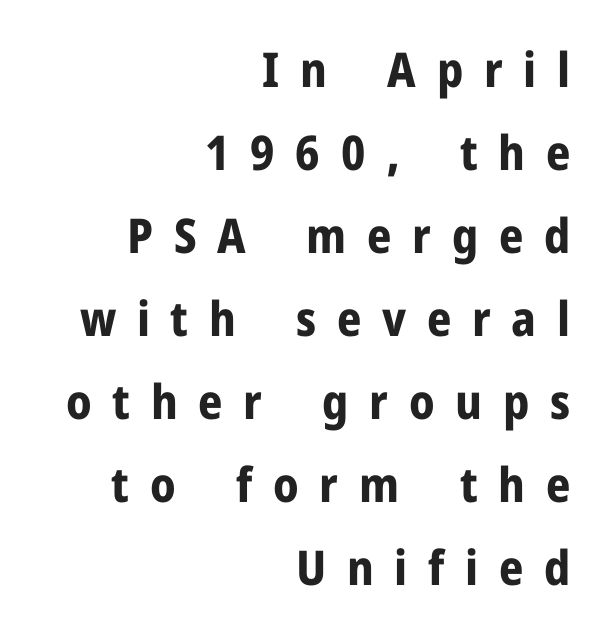
{"serif": "no", "italic": "no", "bold": "yes", "weight": "bold", "width": "normal", "stroke_contrast": "low", "x_height": "medium", "monospaced": "no", "underline": "no", "align": "right", "line_spacing_ratio": 1.73, "letter_spacing": "wide", "letter_spacing_em": 0.43, "glyph_px": 48}
